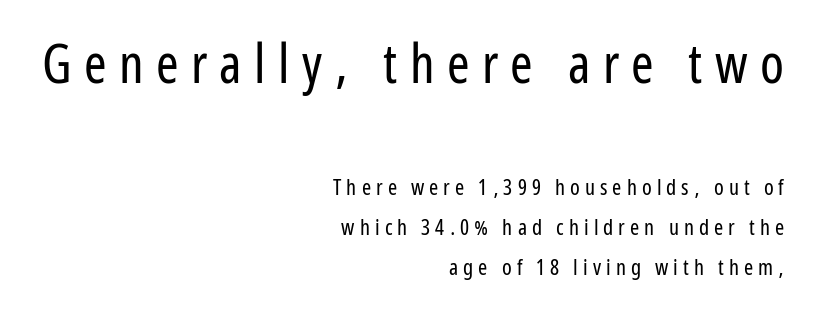
Q: Is the text bold? A: No.
Q: Is the text italic (slanted)? A: No, it is upright.
Q: Is the typeface a serif or a sans-serif typeface? A: Sans-serif.
Q: Is the text underlined? A: No.
Q: How is the paragraph aligned? A: Right-aligned.
Q: Is the spacing between letters normal or unusually wide? A: Unusually wide.
Q: Which block of text is set in a larger size, the first (top) or the second (bottom)? A: The first (top) one.
Q: Width (condensed, normal, or wide)? A: Condensed.
Q: Stroke contrast? A: Low.
Q: x-height? A: Medium.
Q: Monospaced? A: No.
